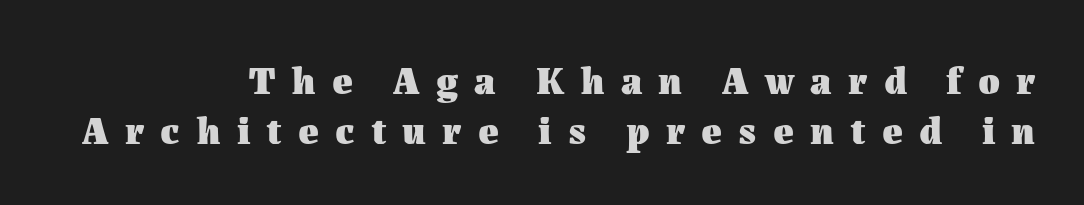
The image shows 39 px heavy type, upright; set right-aligned, normal line spacing (1.27x), unusually wide letter spacing (+0.42 em), not underlined; medium stroke contrast and a medium x-height.
